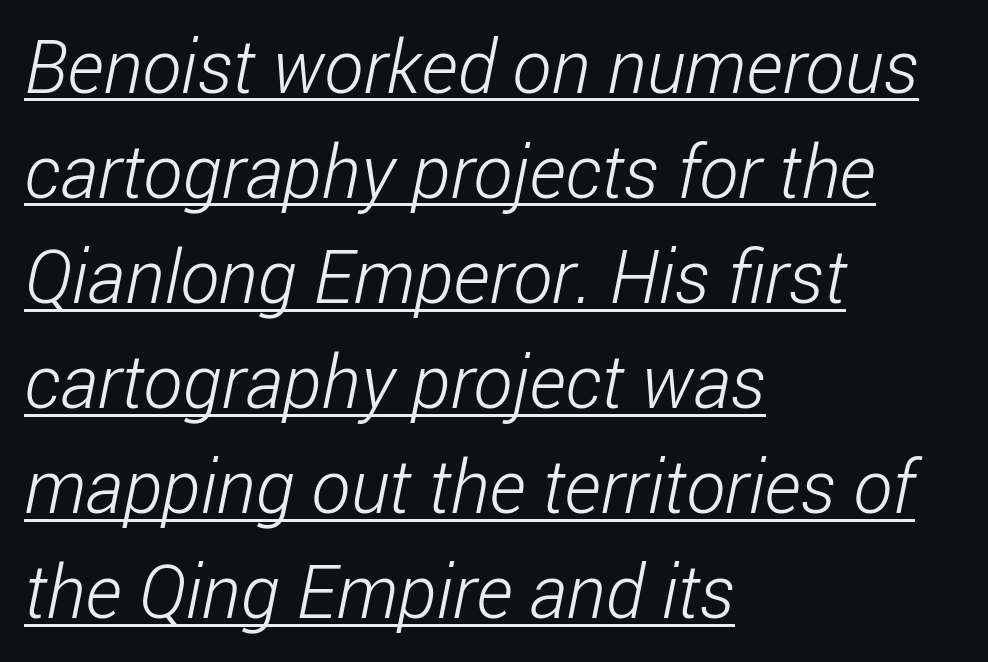
No extra ink here — the face is not bold. This is sans-serif lettering, the kind often seen on screens and signage. A baseline rule has been typeset under these characters. How are the letters spaced? Ordinarily, with no added tracking.
